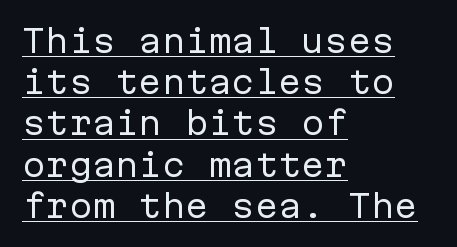
{"serif": "no", "italic": "no", "bold": "no", "weight": "regular", "width": "normal", "stroke_contrast": "low", "x_height": "medium", "monospaced": "yes", "underline": "yes", "align": "left", "line_spacing": "normal", "line_spacing_ratio": 1.33, "letter_spacing": "normal", "letter_spacing_em": 0.0, "glyph_px": 31}
